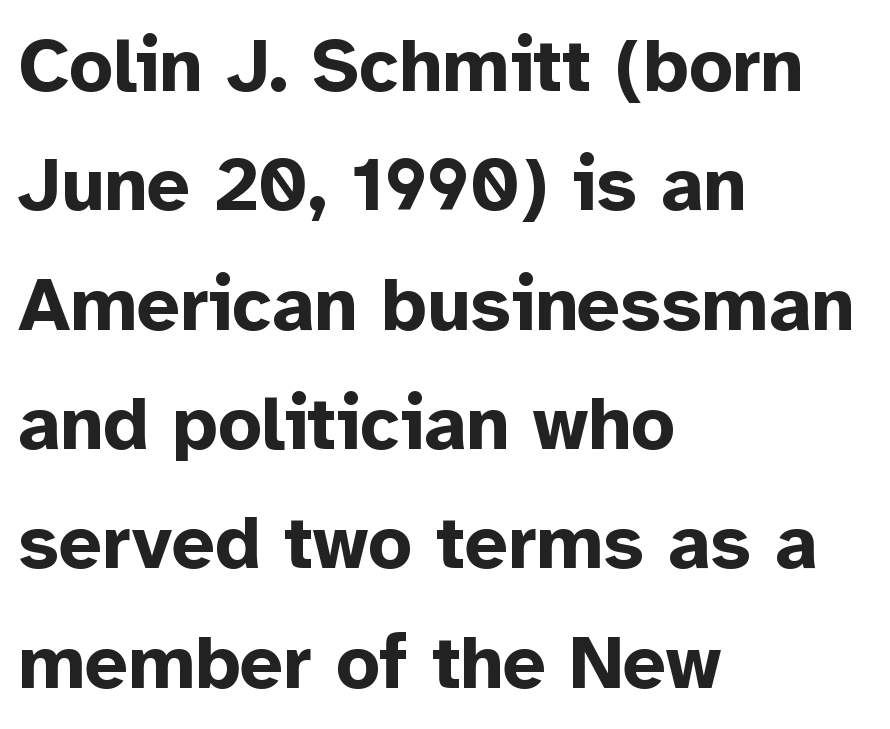
The image shows 76 px bold sans-serif type, upright; set left-aligned, normal line spacing (1.57x), normal letter spacing, not underlined; low stroke contrast and a medium x-height.
